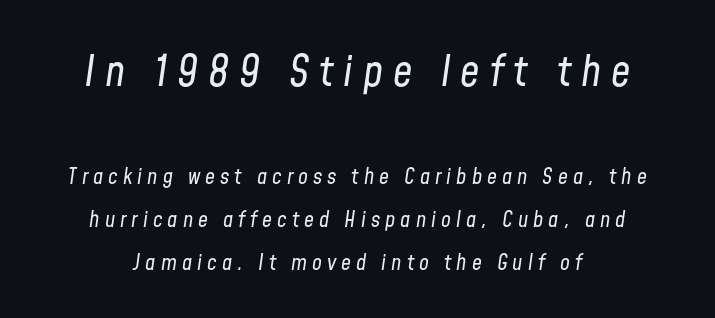
Q: Is the text bold? A: No.
Q: Is the text italic (slanted)? A: Yes, it leans right by about 8 degrees.
Q: Is the text underlined? A: No.
Q: Is the spacing between letters normal or unusually wide? A: Unusually wide.
Q: Is the spacing between lines tight, normal or loose? A: Loose.
Q: Which block of text is set in a larger size, the first (top) or the second (bottom)? A: The first (top) one.
Q: Width (condensed, normal, or wide)? A: Condensed.
Q: Stroke contrast? A: Low.
Q: x-height? A: Medium.
Q: Monospaced? A: No.
